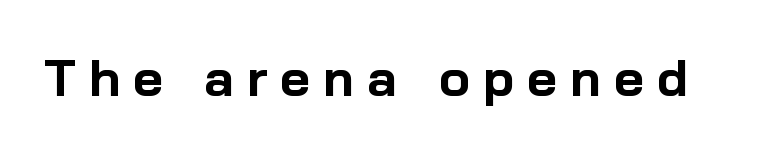
The image shows 52 px bold sans-serif type, upright; set unusually wide letter spacing (+0.25 em), not underlined; low stroke contrast and a medium x-height.
